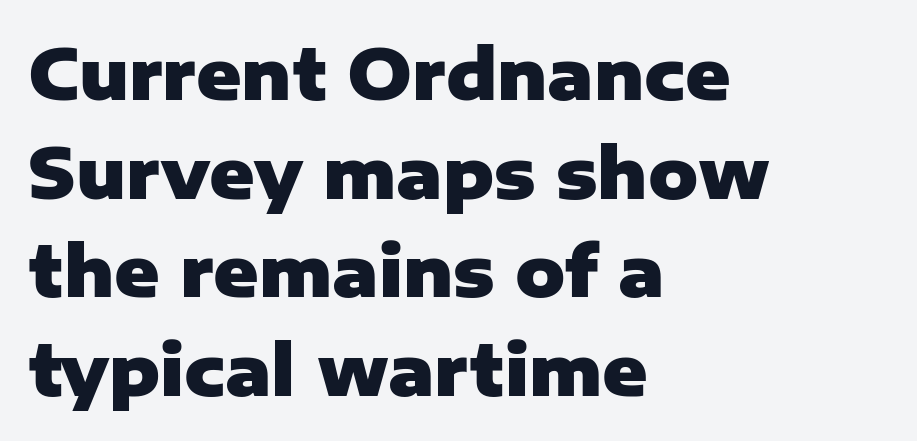
Here the designer chose a conventional face with non-uniform glyph widths. Underline: absent. In terms of weight, the rendering is a true, heavy bold. A typesetter would call this leading conventional body-copy spacing.
